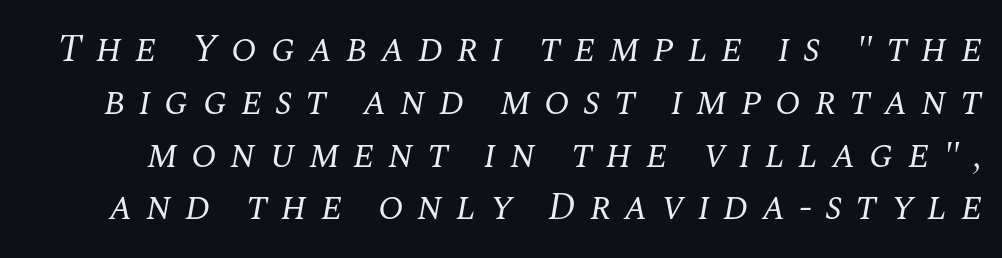
{"serif": "yes", "italic": "yes", "lean": "right", "slant_degrees": 10, "bold": "no", "weight": "regular", "width": "normal", "stroke_contrast": "medium", "x_height": "large", "monospaced": "no", "underline": "no", "line_spacing": "normal", "line_spacing_ratio": 1.39, "letter_spacing": "wide", "letter_spacing_em": 0.35, "glyph_px": 38}
